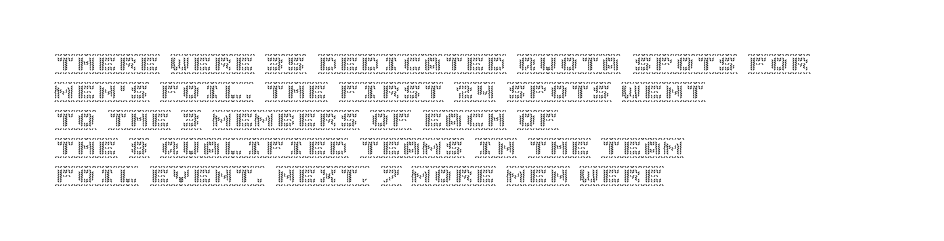
If you measured baseline to baseline, you'd find a middling distance. Descenders are the only things crossing below the line. The lines in this sample share a left origin and differ only in where they stop. Letter spacing: default. Quick note: not italic, upright.
